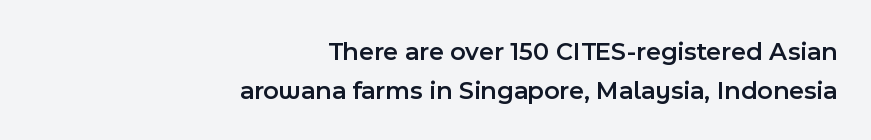
{"italic": "no", "bold": "semi", "underline": "no", "align": "right", "line_spacing": "normal", "line_spacing_ratio": 1.5, "letter_spacing": "normal", "letter_spacing_em": 0.0, "glyph_px": 26}
